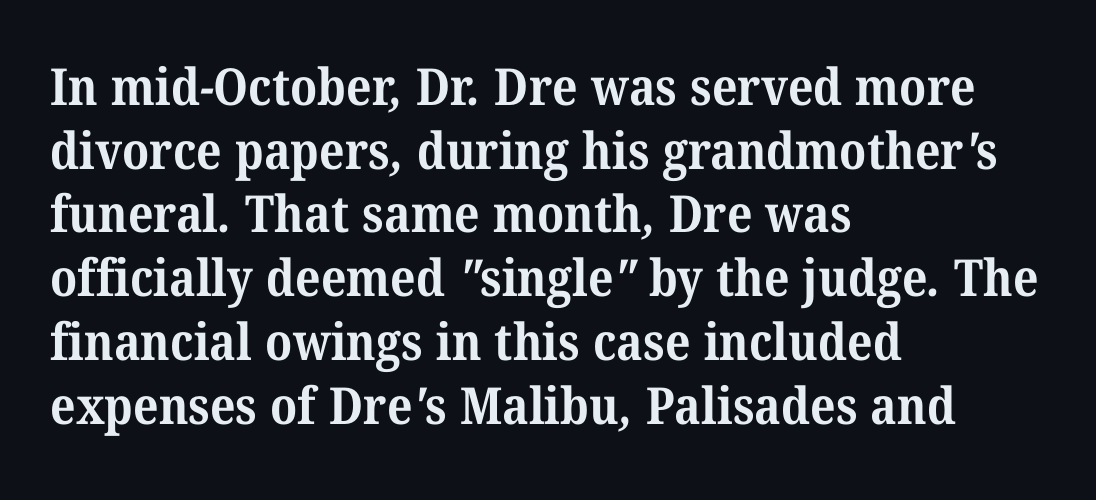
The image shows 51 px bold serif type; set left-aligned, normal line spacing (1.25x), normal letter spacing, not underlined; medium stroke contrast and a medium x-height.
